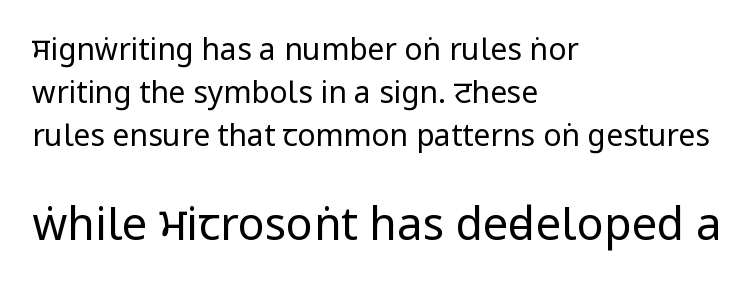
The image shows 45 px regular-weight, condensed sans-serif type, upright; set left-aligned, normal line spacing (1.44x), normal letter spacing, not underlined; the second (bottom) block is 1.5x larger; low stroke contrast and a large x-height.
